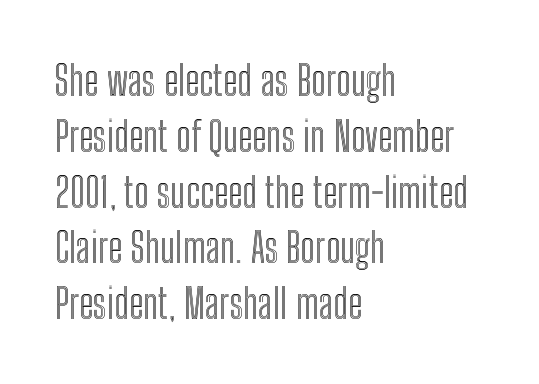
{"italic": "no", "width": "condensed", "x_height": "medium", "monospaced": "no", "underline": "no", "align": "left", "line_spacing": "normal", "line_spacing_ratio": 1.36, "letter_spacing": "normal", "letter_spacing_em": 0.0, "glyph_px": 41}
